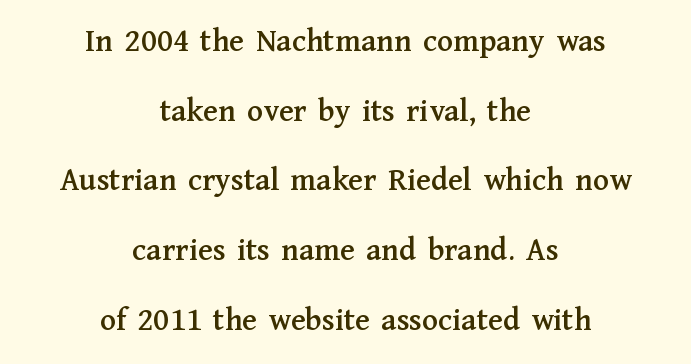
The image shows 33 px serif type, upright; set centered, loose line spacing (2.11x), normal letter spacing, not underlined; medium stroke contrast and a medium x-height.
